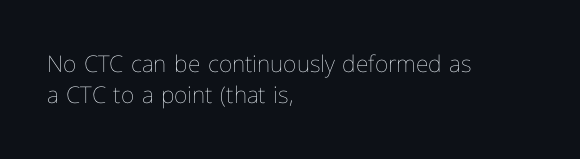
Q: Is the text bold? A: No.
Q: Is the text italic (slanted)? A: No, it is upright.
Q: Is the text underlined? A: No.
Q: How is the paragraph aligned? A: Left-aligned.
Q: Is the spacing between letters normal or unusually wide? A: Normal.
Q: Is the spacing between lines tight, normal or loose? A: Normal.
